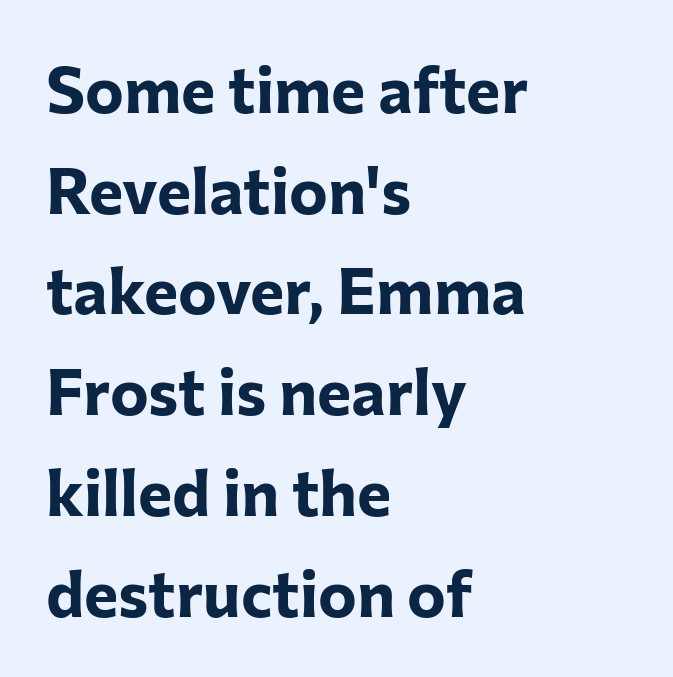
The image shows 65 px bold sans-serif type, upright; set left-aligned, normal line spacing (1.55x), normal letter spacing, not underlined; low stroke contrast and a medium x-height.
